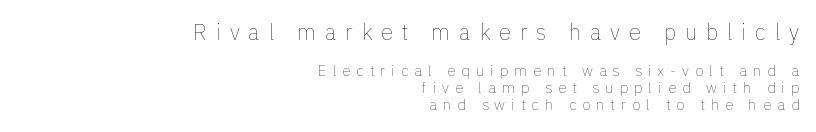
{"italic": "no", "bold": "no", "underline": "no", "align": "right", "line_spacing": "tight", "line_spacing_ratio": 1.14, "letter_spacing": "wide", "letter_spacing_em": 0.4, "larger_block": "first", "size_ratio": 1.47, "glyph_px": 22}
